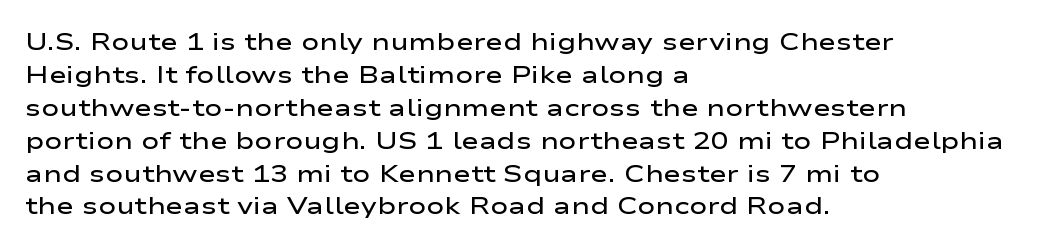
Leading: standard. The passage shown is semibold, sitting just below true bold. Descenders are the only things crossing below the line. Inter-character spacing is left at the font's built-in metrics. Notice how the stems are strictly vertical — no italics here.
